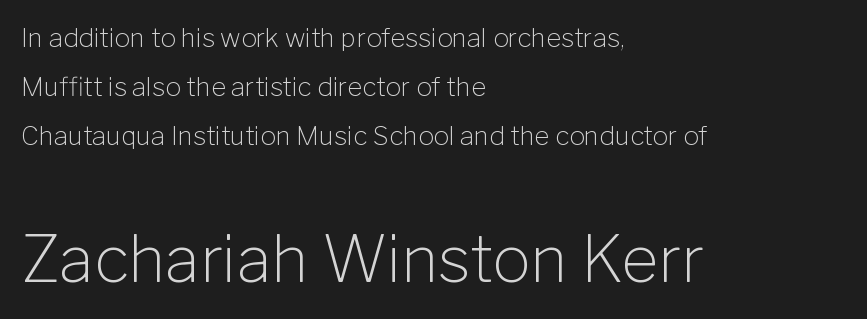
Q: Is the text bold? A: No.
Q: Is the text italic (slanted)? A: No, it is upright.
Q: Is the typeface a serif or a sans-serif typeface? A: Sans-serif.
Q: Is the text underlined? A: No.
Q: How is the paragraph aligned? A: Left-aligned.
Q: Is the spacing between letters normal or unusually wide? A: Normal.
Q: Which block of text is set in a larger size, the first (top) or the second (bottom)? A: The second (bottom) one.
Q: Width (condensed, normal, or wide)? A: Normal.
Q: Stroke contrast? A: Low.
Q: x-height? A: Medium.
Q: Monospaced? A: No.
